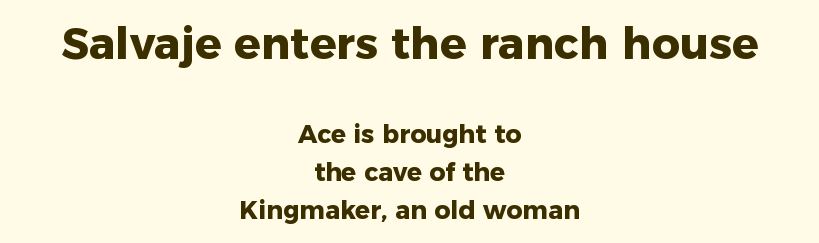
Q: Is the text bold? A: Yes.
Q: Is the text italic (slanted)? A: No, it is upright.
Q: Is the typeface a serif or a sans-serif typeface? A: Sans-serif.
Q: Is the text underlined? A: No.
Q: How is the paragraph aligned? A: Centered.
Q: Is the spacing between letters normal or unusually wide? A: Normal.
Q: Is the spacing between lines tight, normal or loose? A: Normal.
Q: Which block of text is set in a larger size, the first (top) or the second (bottom)? A: The first (top) one.
Q: Width (condensed, normal, or wide)? A: Normal.
Q: Stroke contrast? A: Low.
Q: x-height? A: Medium.
Q: Monospaced? A: No.
